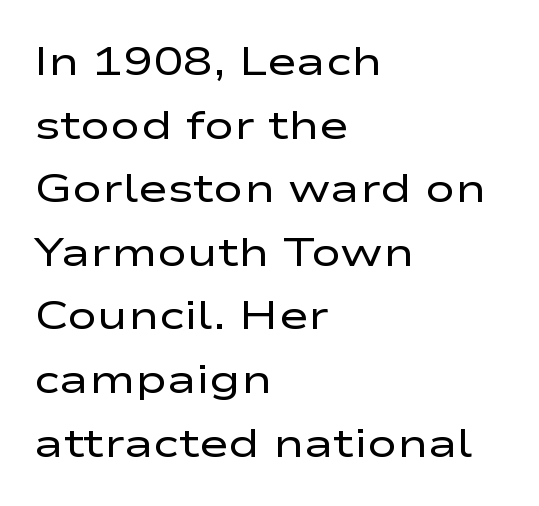
The image shows 40 px regular-weight, wide sans-serif type, upright; set left-aligned, normal line spacing (1.59x), normal letter spacing, not underlined; low stroke contrast and a medium x-height.
